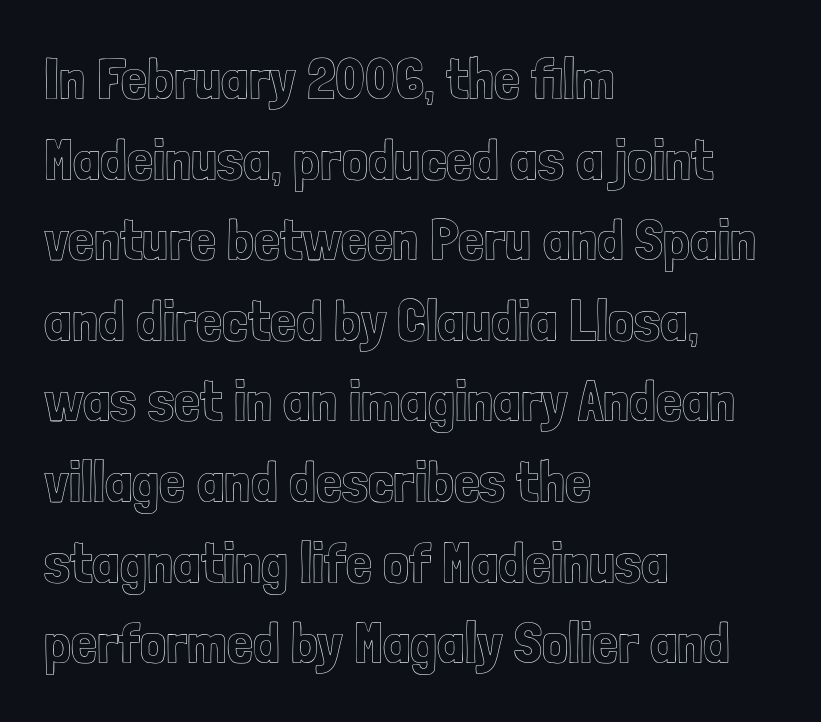
The image shows 58 px condensed type, upright; set left-aligned, normal line spacing (1.39x), normal letter spacing, not underlined; a medium x-height.
